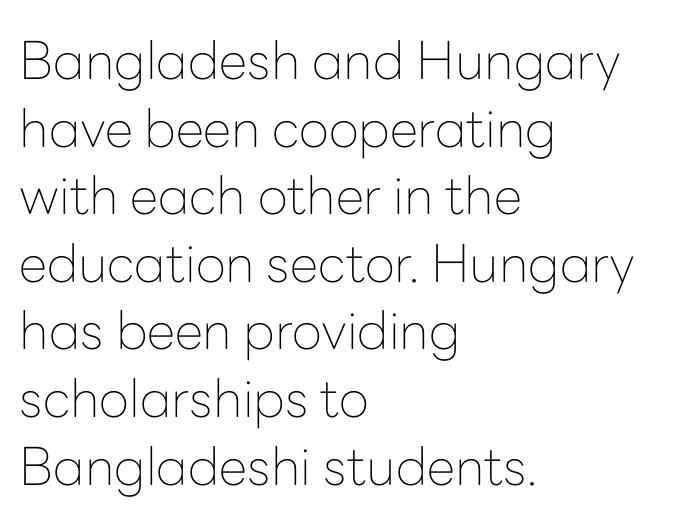
{"serif": "no", "italic": "no", "bold": "no", "weight": "thin", "width": "normal", "stroke_contrast": "low", "x_height": "medium", "monospaced": "no", "underline": "no", "align": "left", "line_spacing": "normal", "line_spacing_ratio": 1.3, "letter_spacing": "normal", "letter_spacing_em": 0.0, "glyph_px": 52}
